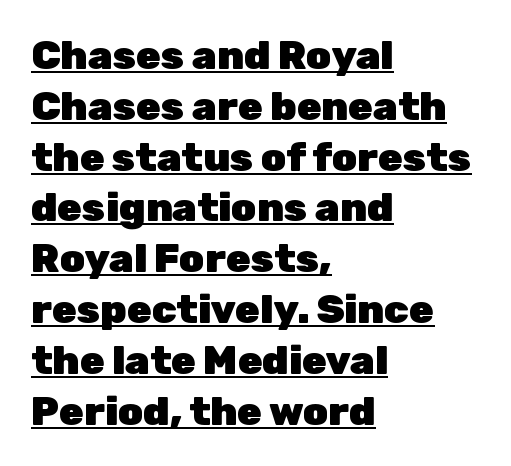
Here the designer chose a conventional face with non-uniform glyph widths. Summary of vertical rhythm: regular, with standard interline spacing. Designer's note — italics off, roman on. The tracking reads as untouched default to a designer's eye.
